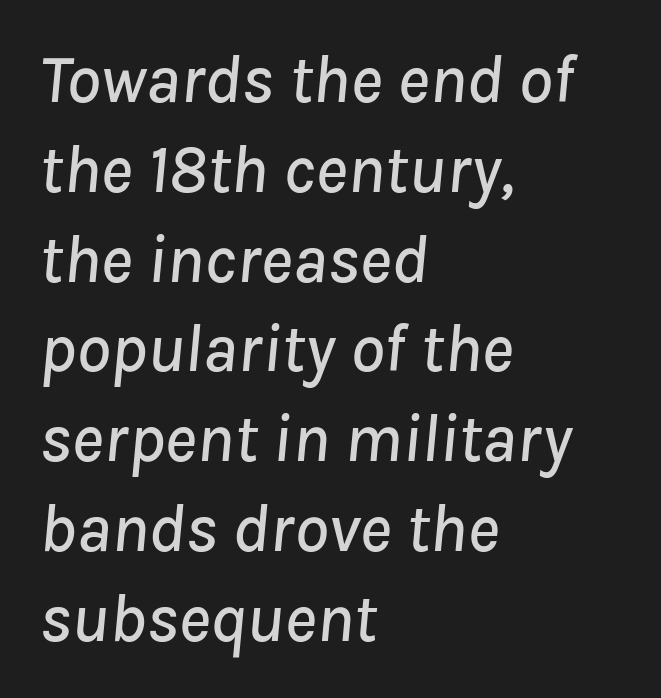
Q: Is the text italic (slanted)? A: Yes, it leans right by about 8 degrees.
Q: Is the text underlined? A: No.
Q: How is the paragraph aligned? A: Left-aligned.
Q: Is the spacing between letters normal or unusually wide? A: Normal.
Q: Is the spacing between lines tight, normal or loose? A: Normal.
Q: Width (condensed, normal, or wide)? A: Normal.
Q: Stroke contrast? A: Low.
Q: x-height? A: Medium.
Q: Monospaced? A: No.
